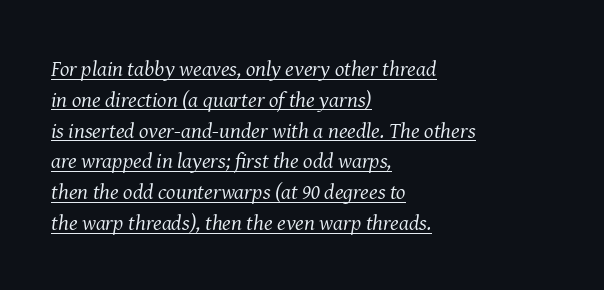
The image shows 22 px text type, italic (leaning right); set left-aligned, normal line spacing (1.4x), normal letter spacing, underlined.
